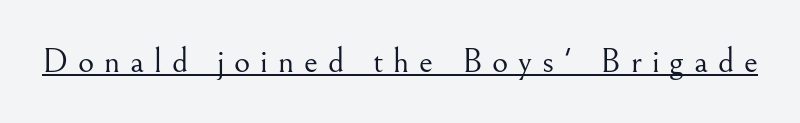
This is not heavy type; no bold has been used. Posture: vertical. Proportional: the letters do not fall into vertical columns. Honestly, the underline is the first thing you notice here. Does extra space separate the letters? Yes, quite a lot of it.
